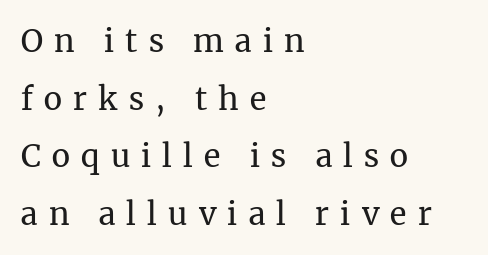
{"serif": "yes", "italic": "no", "bold": "no", "weight": "regular", "width": "normal", "stroke_contrast": "medium", "x_height": "medium", "monospaced": "no", "underline": "no", "align": "left", "line_spacing_ratio": 1.86, "letter_spacing": "wide", "letter_spacing_em": 0.36, "glyph_px": 31}
